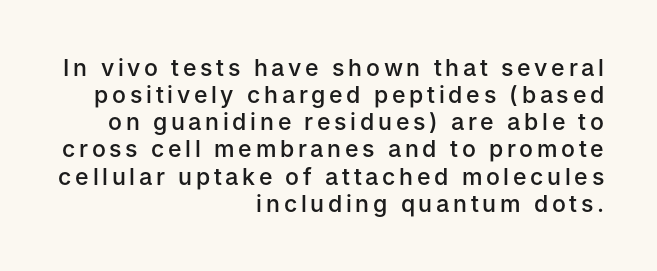
The image shows 23 px text type, upright; set right-aligned, line spacing 1.18x, not underlined.
